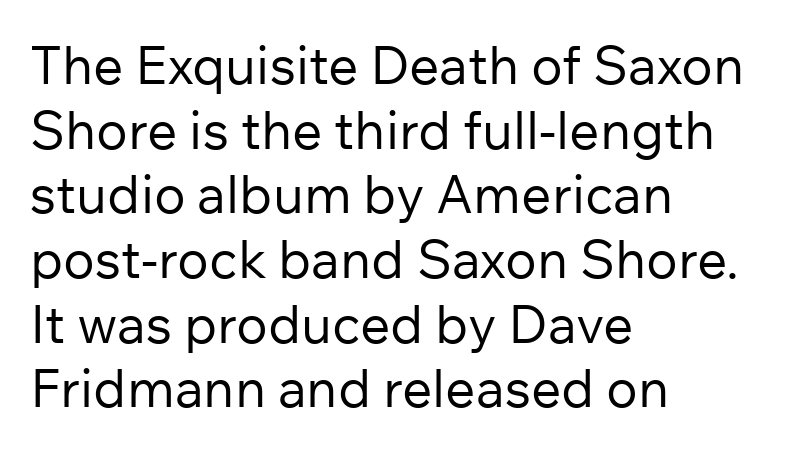
Q: Is the text bold? A: No.
Q: Is the text italic (slanted)? A: No, it is upright.
Q: Is the typeface a serif or a sans-serif typeface? A: Sans-serif.
Q: Is the text underlined? A: No.
Q: How is the paragraph aligned? A: Left-aligned.
Q: Is the spacing between letters normal or unusually wide? A: Normal.
Q: Width (condensed, normal, or wide)? A: Normal.
Q: Stroke contrast? A: Low.
Q: x-height? A: Medium.
Q: Monospaced? A: No.
